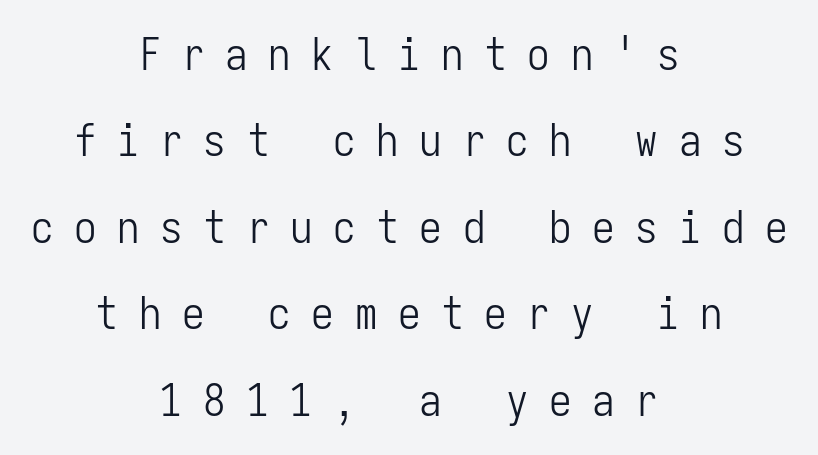
Every stem runs plumb, perpendicular to the baseline. Heaviness? Minimal to ordinary, like unemphasized prose. Look at the bottom of the vertical strokes: they stop flat, with no serifs. The rendering inserts visible extra space after every character. Note the uniform advance width — an 'i' takes as much space as an 'm'. The rendering uses a large line-height, opening up the rows.
